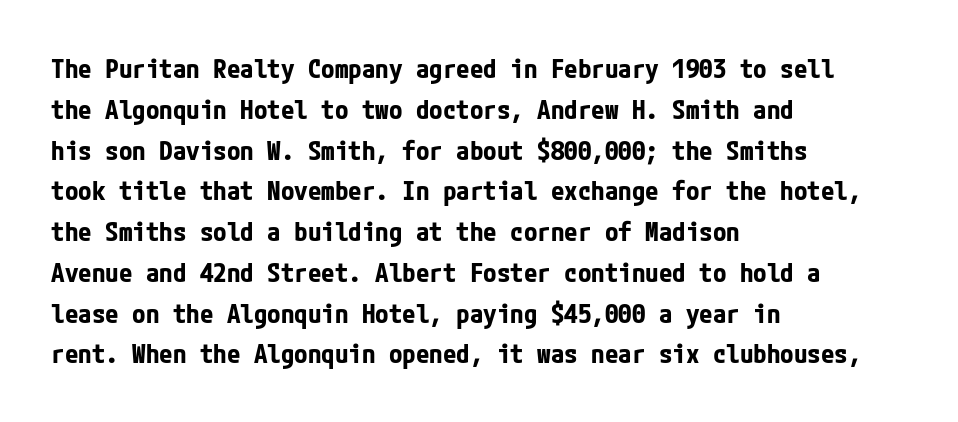
Q: Is the text bold? A: Yes.
Q: Is the text italic (slanted)? A: No, it is upright.
Q: Is the text underlined? A: No.
Q: How is the paragraph aligned? A: Left-aligned.
Q: Is the spacing between letters normal or unusually wide? A: Normal.
Q: Is the spacing between lines tight, normal or loose? A: Normal.
